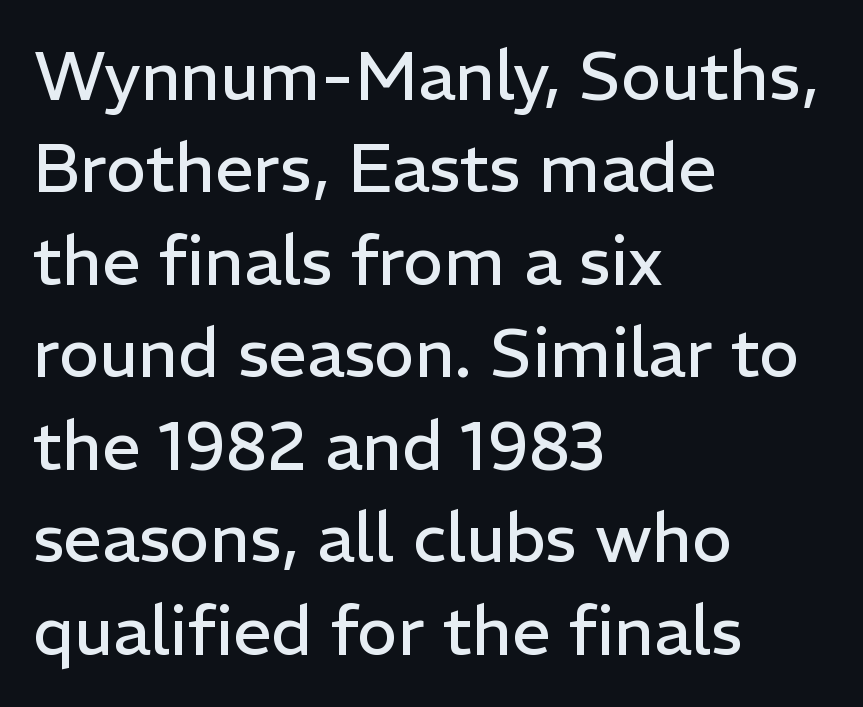
Q: Is the text bold? A: No.
Q: Is the text italic (slanted)? A: No, it is upright.
Q: Is the typeface a serif or a sans-serif typeface? A: Sans-serif.
Q: Is the text underlined? A: No.
Q: How is the paragraph aligned? A: Left-aligned.
Q: Is the spacing between letters normal or unusually wide? A: Normal.
Q: Is the spacing between lines tight, normal or loose? A: Normal.
Q: Width (condensed, normal, or wide)? A: Normal.
Q: Stroke contrast? A: Low.
Q: x-height? A: Medium.
Q: Monospaced? A: No.
